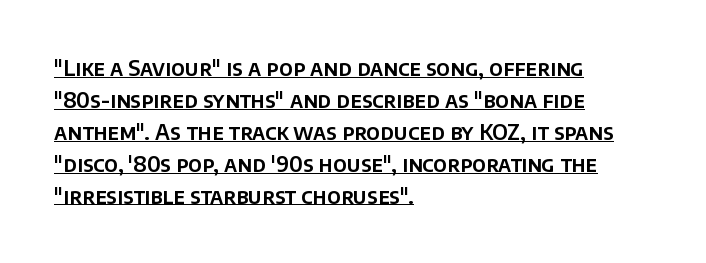
{"italic": "no", "underline": "yes", "align": "left", "line_spacing": "normal", "line_spacing_ratio": 1.52, "letter_spacing": "normal", "letter_spacing_em": 0.0, "glyph_px": 21}
